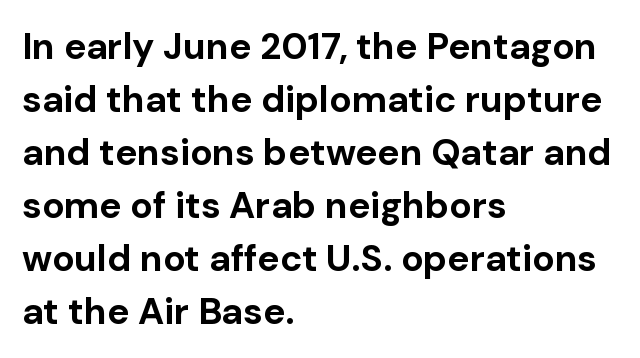
Q: Is the text bold? A: Yes.
Q: Is the text italic (slanted)? A: No, it is upright.
Q: Is the typeface a serif or a sans-serif typeface? A: Sans-serif.
Q: Is the text underlined? A: No.
Q: How is the paragraph aligned? A: Left-aligned.
Q: Is the spacing between letters normal or unusually wide? A: Normal.
Q: Is the spacing between lines tight, normal or loose? A: Normal.
Q: Width (condensed, normal, or wide)? A: Normal.
Q: Stroke contrast? A: Low.
Q: x-height? A: Medium.
Q: Monospaced? A: No.
